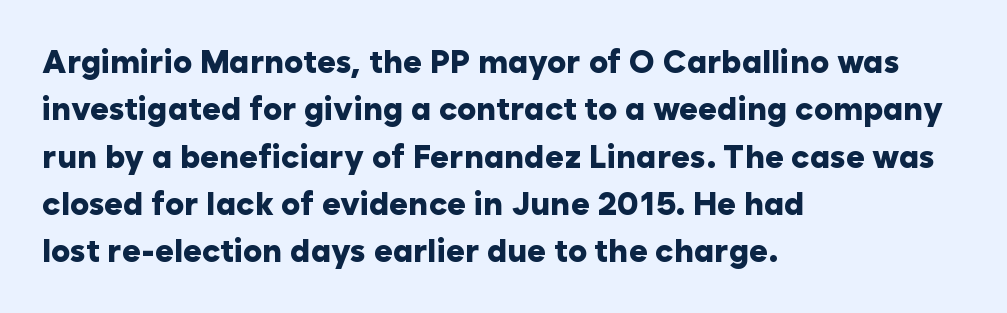
Q: Is the text bold? A: Yes.
Q: Is the text italic (slanted)? A: No, it is upright.
Q: Is the typeface a serif or a sans-serif typeface? A: Sans-serif.
Q: Is the text underlined? A: No.
Q: How is the paragraph aligned? A: Left-aligned.
Q: Is the spacing between letters normal or unusually wide? A: Normal.
Q: Is the spacing between lines tight, normal or loose? A: Normal.
Q: Width (condensed, normal, or wide)? A: Normal.
Q: Stroke contrast? A: Low.
Q: x-height? A: Medium.
Q: Monospaced? A: No.
